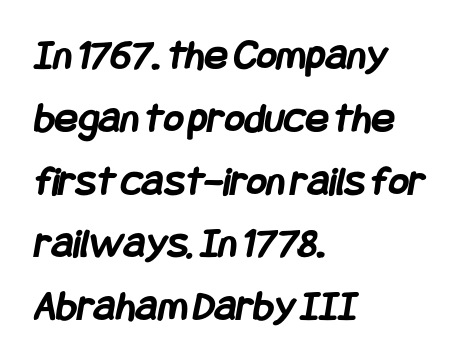
Glance below the letters and you will spot only blank space. Successive baselines arrive at the customary interval. This rendering leaves character spacing at its baseline value. Check where the strokes stop: nothing finishes them off — pure sans. The letters are bold, with thick, heavy strokes. The ragged edge is on the right, which tells us the setting is flush left.
